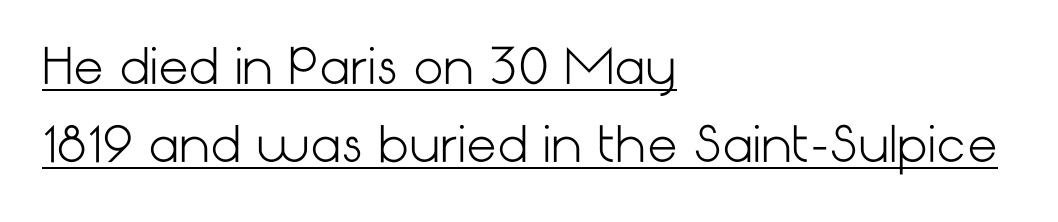
Q: Is the text bold? A: No.
Q: Is the text italic (slanted)? A: No, it is upright.
Q: Is the typeface a serif or a sans-serif typeface? A: Sans-serif.
Q: Is the text underlined? A: Yes.
Q: How is the paragraph aligned? A: Left-aligned.
Q: Is the spacing between letters normal or unusually wide? A: Normal.
Q: Is the spacing between lines tight, normal or loose? A: Normal.
Q: Width (condensed, normal, or wide)? A: Normal.
Q: Stroke contrast? A: Low.
Q: x-height? A: Medium.
